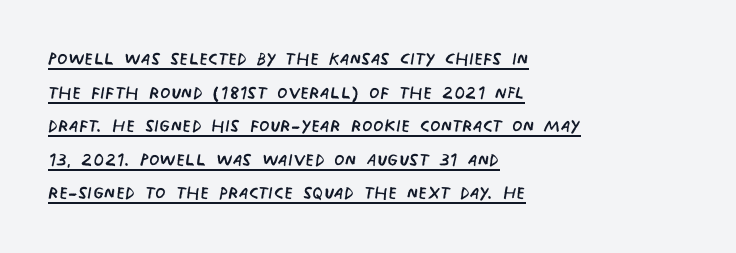
The face looks like a standard text weight, possibly lighter. Each word holds together tightly as a unit, with standard inter-letter gaps. Notice how the passage keeps a crisp vertical edge on the left only. The passage shown is underscored from start to finish.
